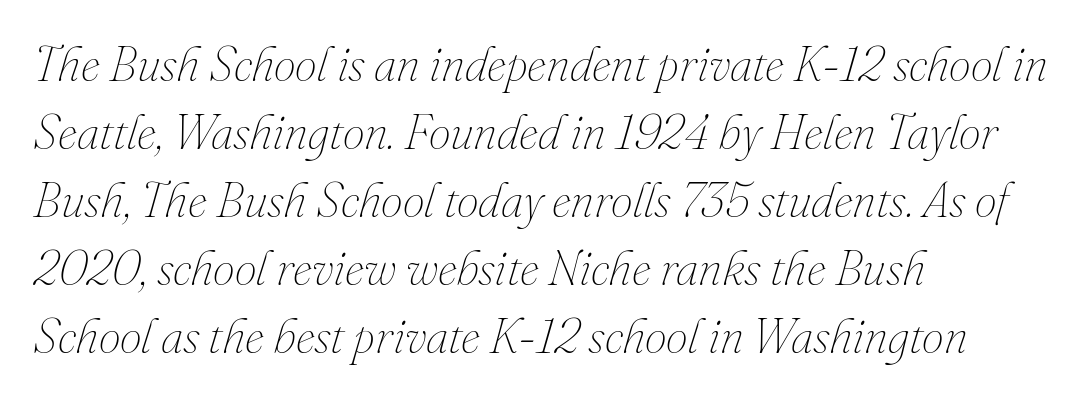
{"italic": "yes", "lean": "right", "slant_degrees": 16, "bold": "no", "weight": "thin", "width": "normal", "stroke_contrast": "medium", "x_height": "small", "monospaced": "no", "underline": "no", "align": "left", "line_spacing": "normal", "line_spacing_ratio": 1.39, "letter_spacing": "normal", "letter_spacing_em": 0.0, "glyph_px": 49}
